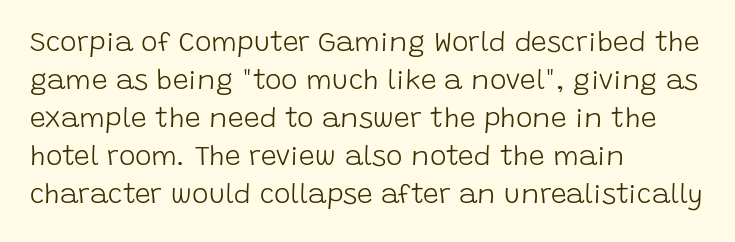
Does extra space separate the letters? No, they use regular spacing. The rendering shows plain stroke endings on the letterforms — a sans-serif design. If you drew a ruler down the left edge, every line would touch it. Is there any slant? The stems are plumb. Weight: not bold — regular or lighter. Quick note: interline space is typical.
